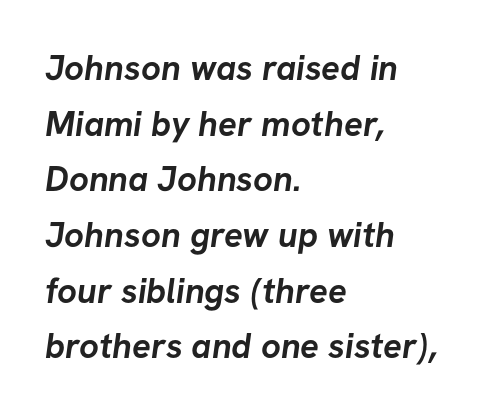
Q: Is the text bold? A: Yes.
Q: Is the typeface a serif or a sans-serif typeface? A: Sans-serif.
Q: Is the text underlined? A: No.
Q: How is the paragraph aligned? A: Left-aligned.
Q: Is the spacing between letters normal or unusually wide? A: Normal.
Q: Is the spacing between lines tight, normal or loose? A: Normal.
Q: Width (condensed, normal, or wide)? A: Normal.
Q: Stroke contrast? A: Low.
Q: x-height? A: Medium.
Q: Monospaced? A: No.
